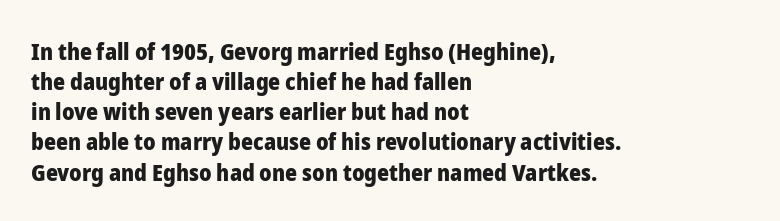
{"italic": "no", "bold": "yes", "underline": "no", "align": "left", "line_spacing": "normal", "line_spacing_ratio": 1.31, "letter_spacing": "normal", "letter_spacing_em": 0.0, "glyph_px": 23}
